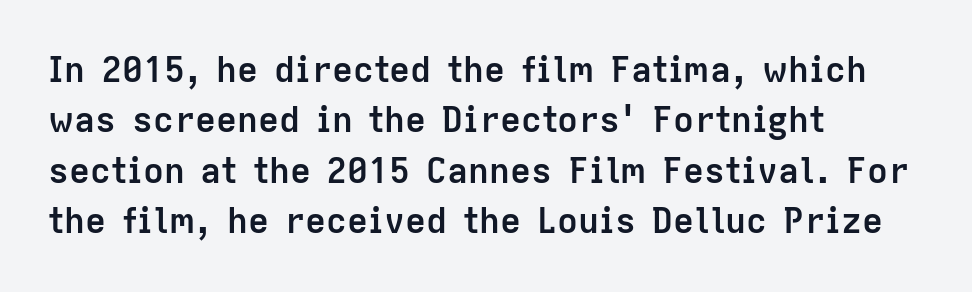
This sample is left-justified, so line endings fall wherever the words run out. Leading matches the norm, producing a regular column. The designer went with a sans here, leaving each stem footless. The baseline area is clear. Looks like regular typesetting: each glyph gets only the width it needs.
